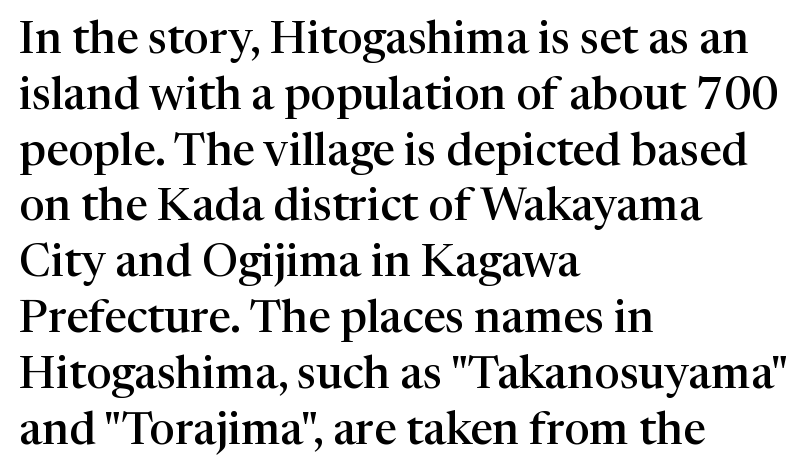
{"serif": "yes", "italic": "no", "bold": "semi", "weight": "semibold", "width": "normal", "stroke_contrast": "high", "x_height": "medium", "monospaced": "no", "underline": "no", "align": "left", "line_spacing_ratio": 1.24, "letter_spacing": "normal", "letter_spacing_em": 0.0, "glyph_px": 45}
